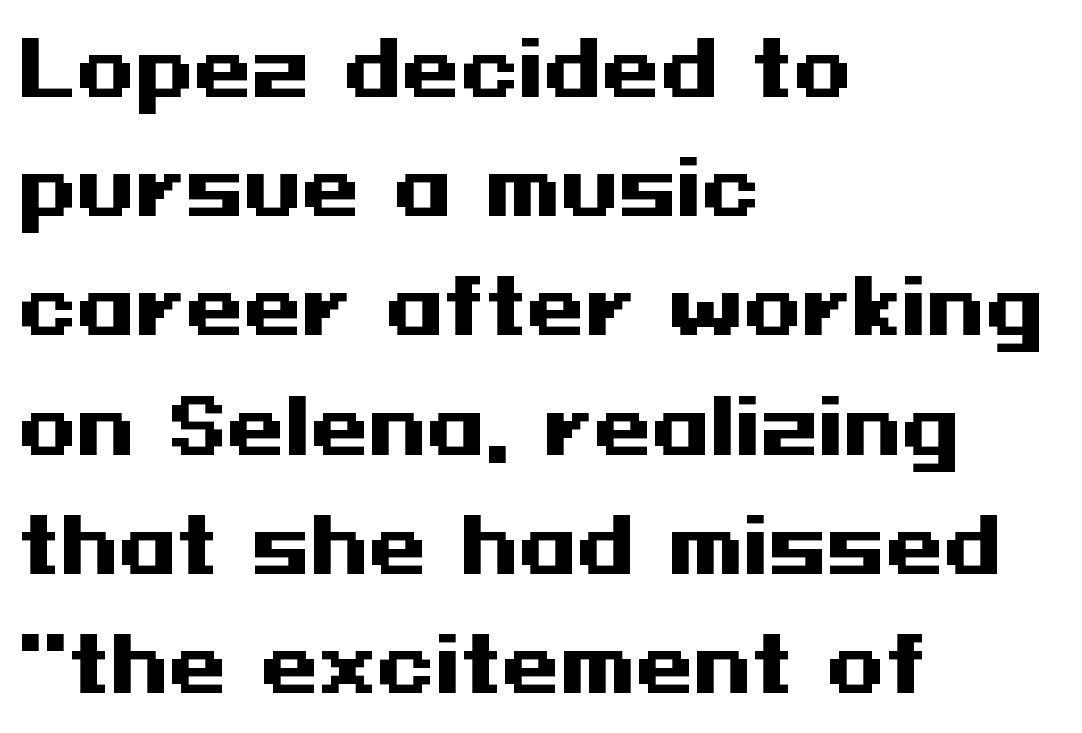
{"serif": "no", "italic": "no", "bold": "yes", "weight": "heavy", "width": "wide", "stroke_contrast": "medium", "x_height": "medium", "underline": "no", "align": "left", "line_spacing": "normal", "line_spacing_ratio": 1.59, "letter_spacing": "normal", "letter_spacing_em": 0.0, "glyph_px": 75}
